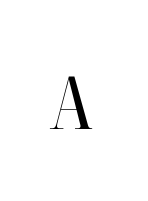
{"serif": "yes", "italic": "no", "width": "condensed", "stroke_contrast": "high", "x_height": "medium", "monospaced": "no", "underline": "no", "letter_spacing": "wide", "letter_spacing_em": 0.4, "glyph_px": 73}
